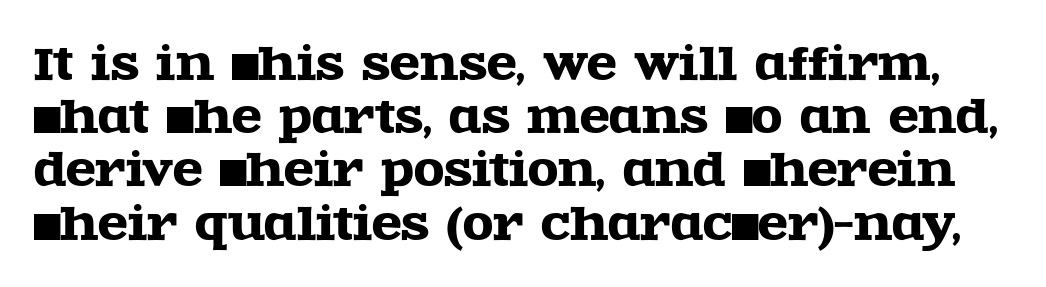
{"serif": "yes", "italic": "no", "width": "wide", "x_height": "large", "monospaced": "no", "underline": "no", "line_spacing_ratio": 1.21, "letter_spacing": "normal", "letter_spacing_em": 0.0, "glyph_px": 44}
